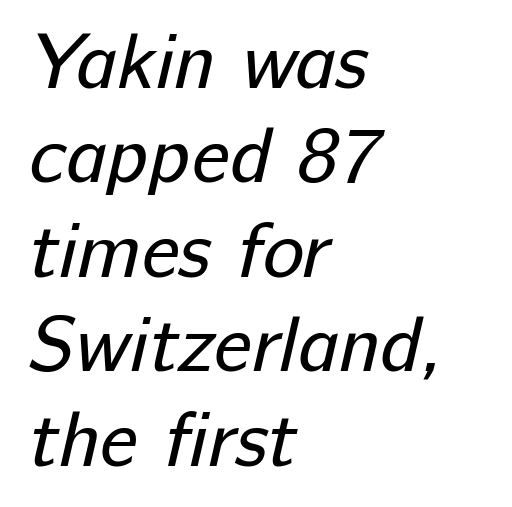
{"serif": "no", "bold": "no", "weight": "regular", "width": "normal", "stroke_contrast": "low", "x_height": "medium", "monospaced": "no", "underline": "no", "align": "left", "line_spacing_ratio": 1.21, "letter_spacing": "normal", "letter_spacing_em": 0.0, "glyph_px": 78}
